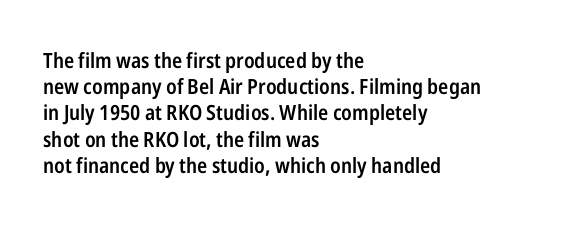
Just letters on the line, the space beneath them empty. Evenly set lines give the paragraph a standard silhouette. Compared with a centered layout, this one pins lines to the left instead. Letter spacing: default.
